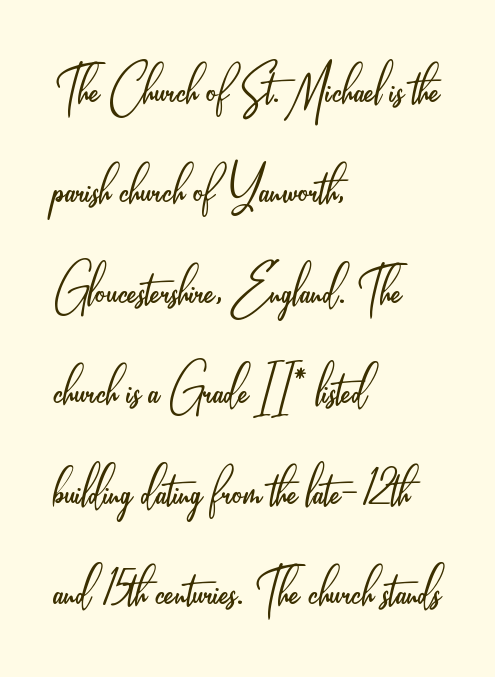
The image shows 67 px light, condensed sans-serif type; set left-aligned, normal line spacing (1.5x), normal letter spacing, not underlined; low stroke contrast and a small x-height.
